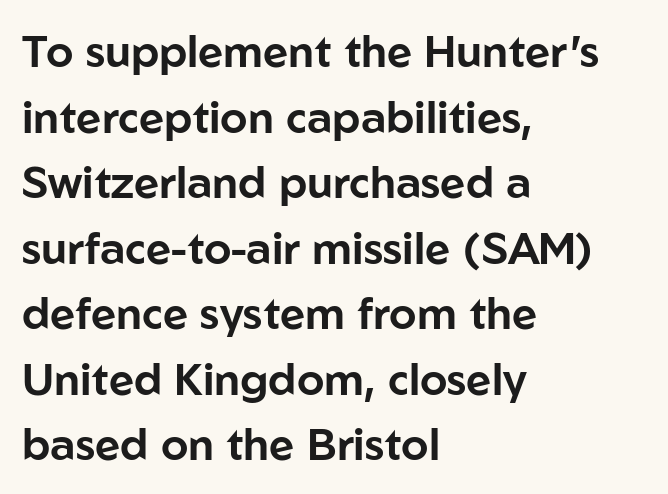
{"serif": "no", "italic": "no", "width": "normal", "stroke_contrast": "low", "x_height": "medium", "monospaced": "no", "underline": "no", "align": "left", "line_spacing": "normal", "line_spacing_ratio": 1.49, "letter_spacing": "normal", "letter_spacing_em": 0.0, "glyph_px": 44}
